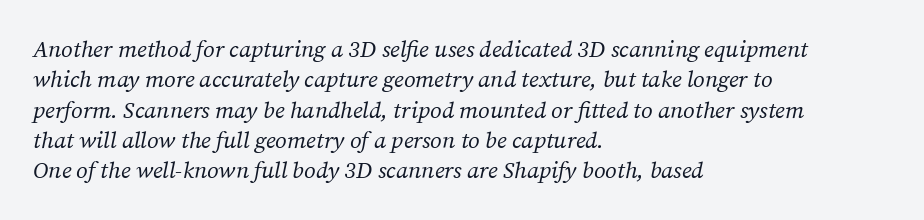
{"italic": "yes", "lean": "right", "slant_degrees": 12, "bold": "no", "underline": "no", "align": "left", "line_spacing": "normal", "line_spacing_ratio": 1.32, "letter_spacing": "normal", "letter_spacing_em": 0.0, "glyph_px": 23}
